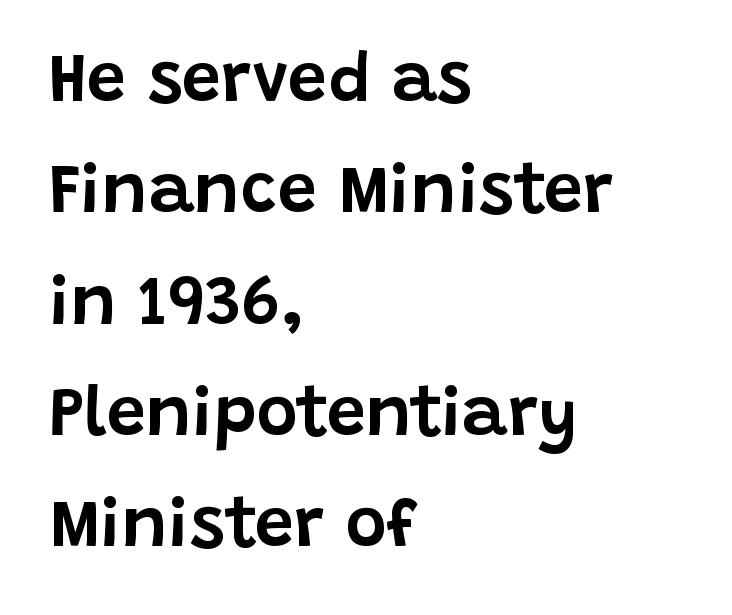
The image shows 70 px sans-serif type, upright; set left-aligned, normal line spacing (1.59x), normal letter spacing, not underlined; low stroke contrast and a large x-height.
